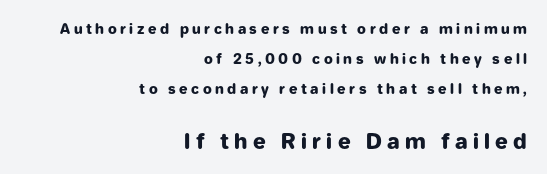
Q: Is the text bold? A: Yes.
Q: Is the text italic (slanted)? A: No, it is upright.
Q: Is the text underlined? A: No.
Q: How is the paragraph aligned? A: Right-aligned.
Q: Is the spacing between letters normal or unusually wide? A: Unusually wide.
Q: Is the spacing between lines tight, normal or loose? A: Loose.
Q: Which block of text is set in a larger size, the first (top) or the second (bottom)? A: The second (bottom) one.
